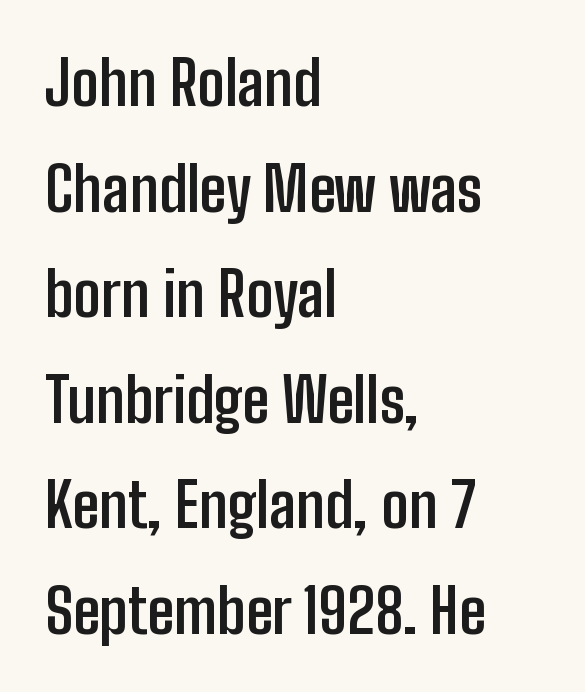
Font category for this specimen: sans-serif. Typeset ragged right — the left edge is the straight one. In terms of posture, this sample is upright. This rendering leaves character spacing at its baseline value. Heft: maximum for text — a bold. Type without underlining.
